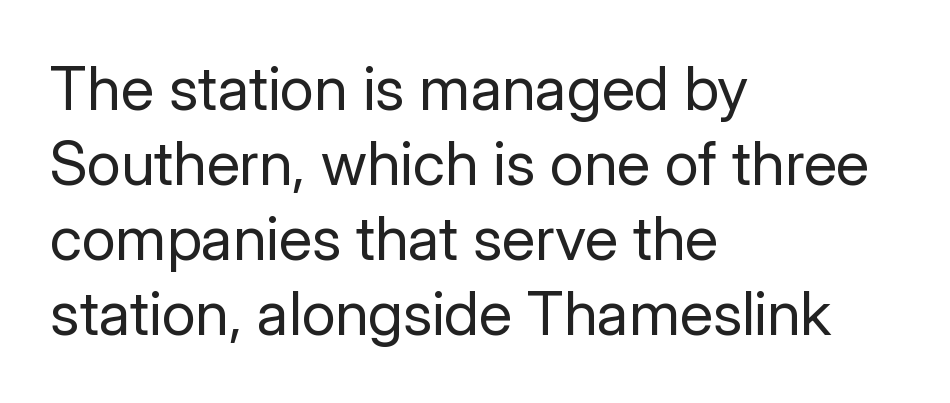
Q: Is the text bold? A: No.
Q: Is the text italic (slanted)? A: No, it is upright.
Q: Is the typeface a serif or a sans-serif typeface? A: Sans-serif.
Q: Is the text underlined? A: No.
Q: How is the paragraph aligned? A: Left-aligned.
Q: Is the spacing between letters normal or unusually wide? A: Normal.
Q: Width (condensed, normal, or wide)? A: Normal.
Q: Stroke contrast? A: Low.
Q: x-height? A: Medium.
Q: Monospaced? A: No.
